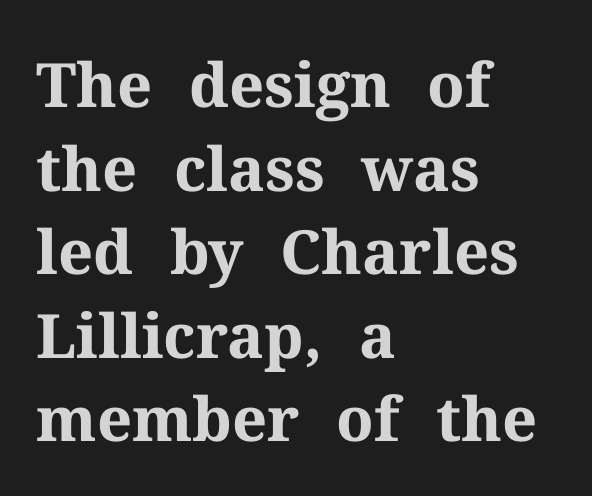
The image shows 61 px bold serif type, upright; set left-aligned, normal line spacing (1.37x), normal letter spacing, not underlined; medium stroke contrast and a medium x-height.
